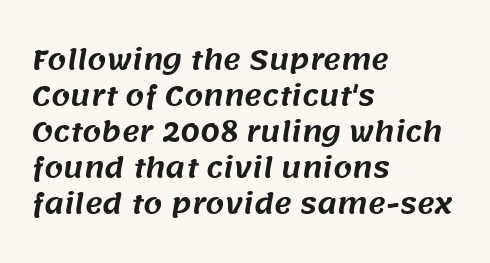
The image shows 27 px text type; set left-aligned, normal line spacing (1.33x), normal letter spacing, not underlined.
